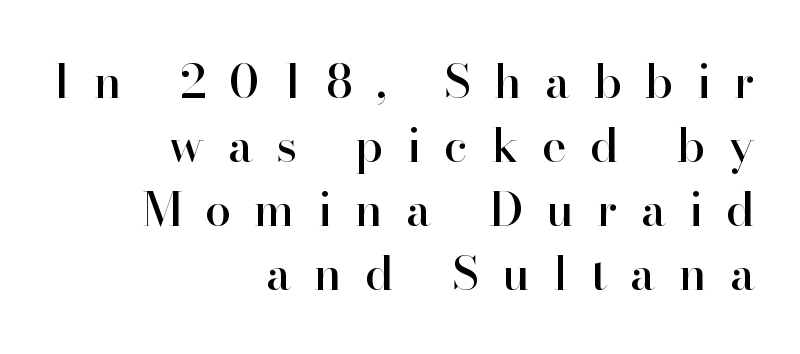
Q: Is the text italic (slanted)? A: No, it is upright.
Q: Is the typeface a serif or a sans-serif typeface? A: Serif.
Q: Is the text underlined? A: No.
Q: How is the paragraph aligned? A: Right-aligned.
Q: Is the spacing between letters normal or unusually wide? A: Unusually wide.
Q: Is the spacing between lines tight, normal or loose? A: Normal.
Q: Width (condensed, normal, or wide)? A: Normal.
Q: Stroke contrast? A: High.
Q: x-height? A: Small.
Q: Monospaced? A: No.
